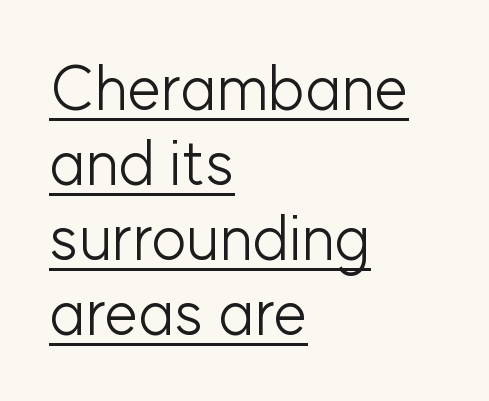
{"serif": "no", "italic": "no", "bold": "no", "weight": "light", "width": "normal", "stroke_contrast": "low", "x_height": "medium", "monospaced": "no", "underline": "yes", "align": "left", "line_spacing_ratio": 1.23, "letter_spacing": "normal", "letter_spacing_em": 0.0, "glyph_px": 61}
